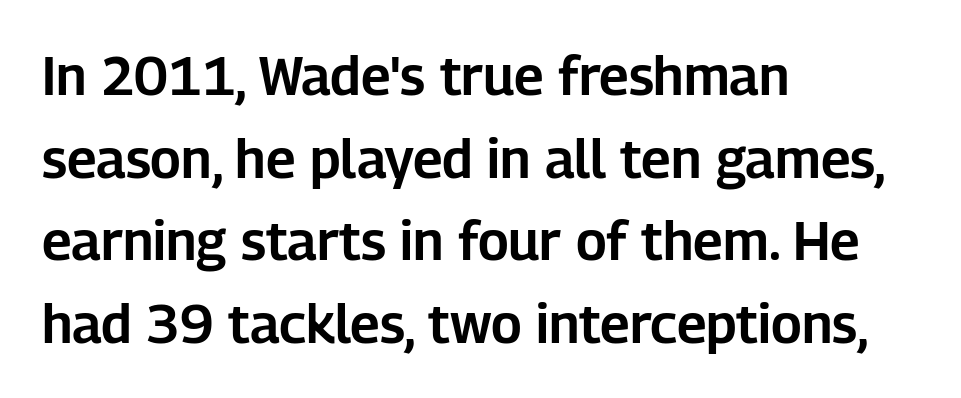
The image shows 54 px sans-serif type, upright; set left-aligned, normal line spacing (1.53x), normal letter spacing, not underlined; low stroke contrast and a medium x-height.
